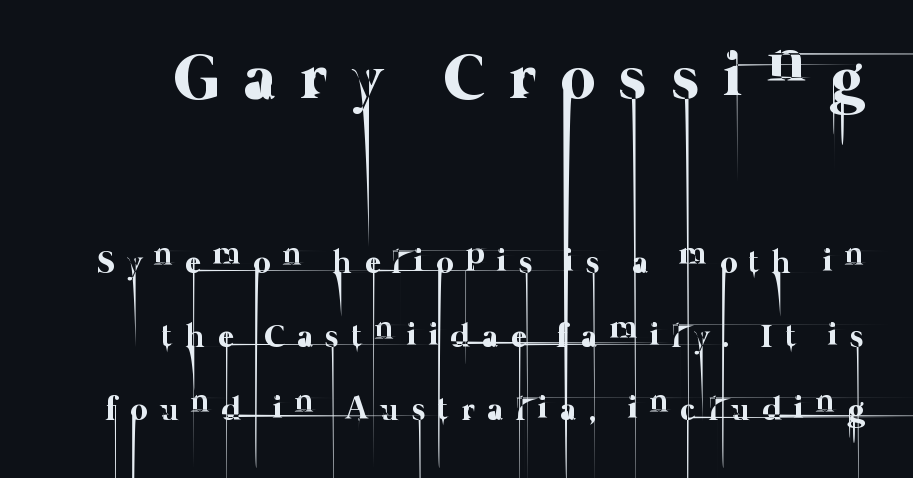
The font is comparable to plain body text, perhaps lighter. Top chunk: large. Bottom chunk: small. Descenders hang freely into open space. The rendering uses natural spacing where letterforms have individual widths. Caption: expanded tracking, letters set apart. Reading down the column, the eye jumps a long way to each next line.
